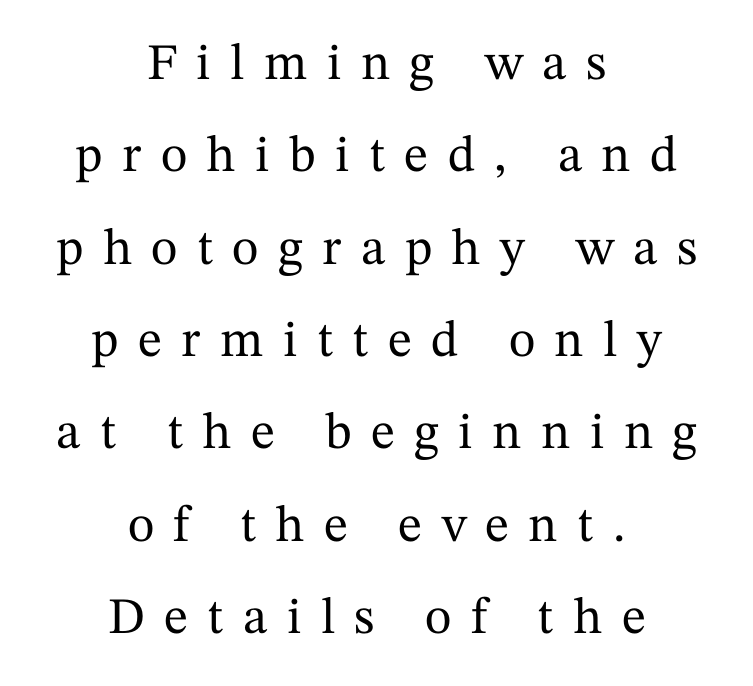
The image shows 51 px serif type, upright; set centered, line spacing 1.81x, unusually wide letter spacing (+0.38 em), not underlined; medium stroke contrast and a medium x-height.
